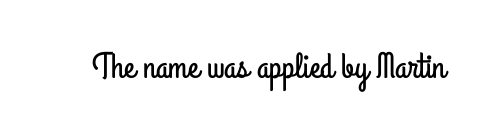
The image shows 36 px condensed sans-serif type, upright; set normal letter spacing, not underlined; low stroke contrast and a small x-height.
